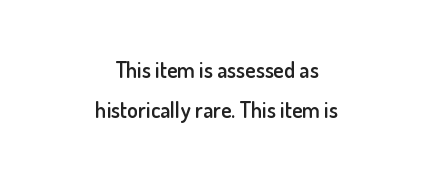
Q: Is the text bold? A: Semi-bold.
Q: Is the text italic (slanted)? A: No, it is upright.
Q: Is the text underlined? A: No.
Q: How is the paragraph aligned? A: Centered.
Q: Is the spacing between letters normal or unusually wide? A: Normal.
